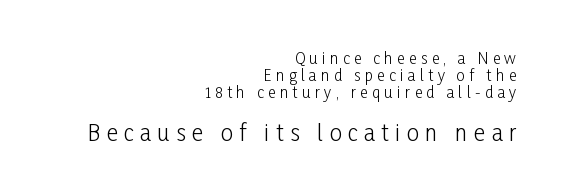
The rendering inserts visible extra space after every character. Each stroke keeps to a modest, everyday thickness or less. In terms of leading, this rendering errs on the cramped side. Horizontally, the lines are justified to the trailing edge only. A bare baseline throughout the passage. A student would notice the bottom passage is typeset larger than what precedes it.
